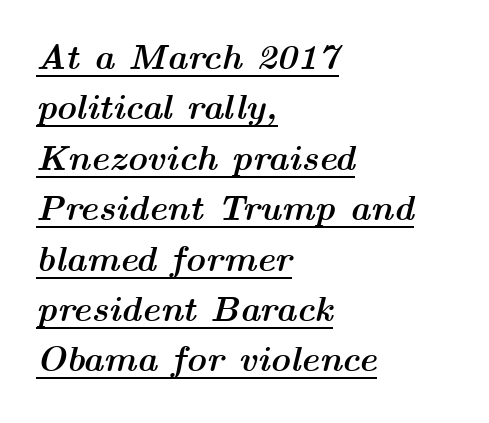
Left-aligned paragraph, ragged on the right. The face used here is rendered with its standard letterfit. The letters are slanted; this is an italic face. You could not count columns in this text — the font is proportionally spaced. Plenty of ink on the page — the face is bold.
